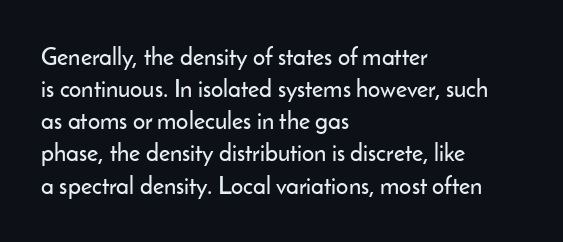
Q: Is the text italic (slanted)? A: No, it is upright.
Q: Is the text underlined? A: No.
Q: How is the paragraph aligned? A: Left-aligned.
Q: Is the spacing between letters normal or unusually wide? A: Normal.
Q: Is the spacing between lines tight, normal or loose? A: Normal.
